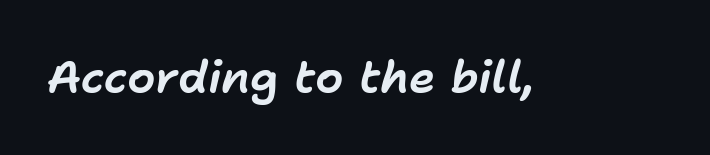
Looking at the ascenders, they clearly lean. Honestly, there is no underline to notice here at all. The letters advance in unequal steps, a hallmark of proportional type. The face used here is rendered with its standard letterfit.
